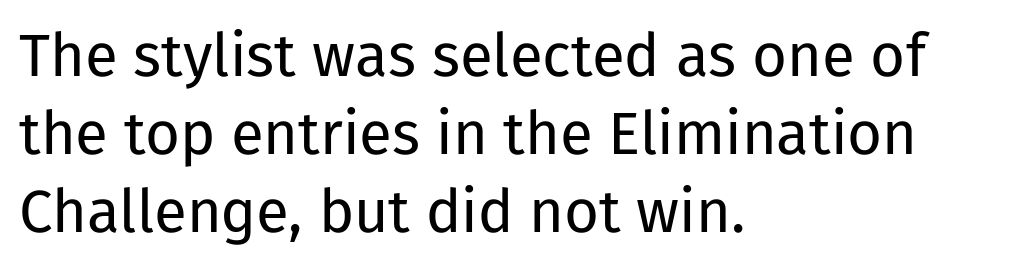
Nothing sits at the stroke ends, so this counts as sans-serif. If you drew a line through each stem, it would be perfectly vertical. Varying glyph widths throughout — classic text-font behaviour. The face looks like a standard text weight, possibly lighter. The gaps between neighbouring characters are ordinary and unremarkable.
